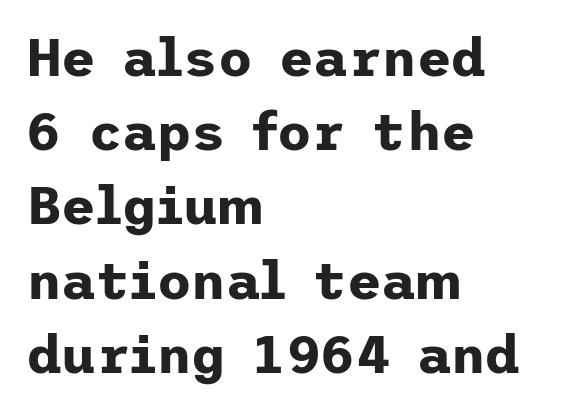
The image shows 53 px bold sans-serif type, upright; set left-aligned, normal line spacing (1.4x), normal letter spacing, not underlined; low stroke contrast and a medium x-height.
